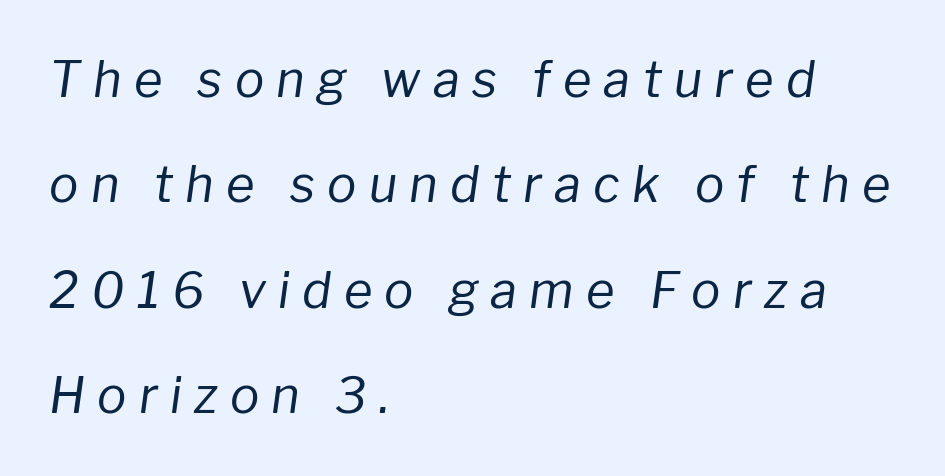
The image shows 49 px regular-weight type, italic (leaning right); set left-aligned, loose line spacing (2.15x), unusually wide letter spacing (+0.25 em), not underlined; low stroke contrast and a medium x-height.
